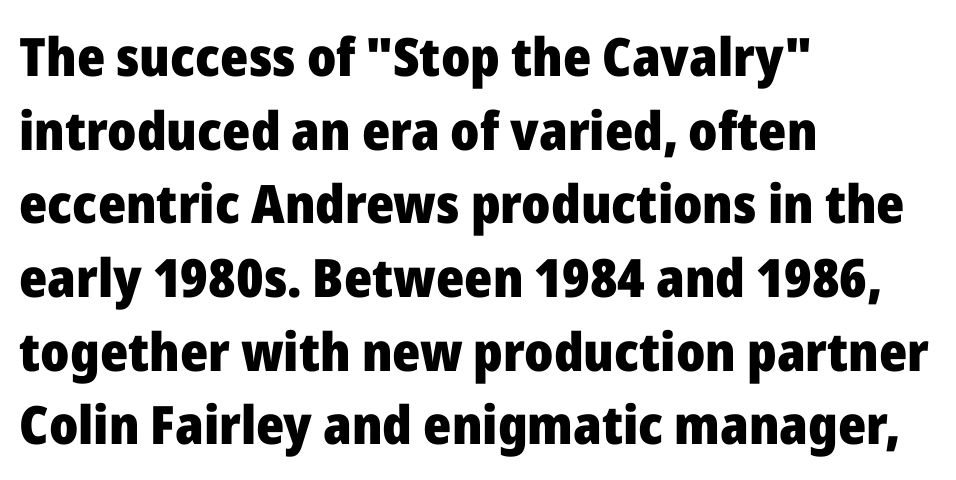
{"serif": "no", "italic": "no", "bold": "yes", "weight": "heavy", "width": "normal", "stroke_contrast": "low", "x_height": "medium", "monospaced": "no", "underline": "no", "align": "left", "line_spacing": "normal", "line_spacing_ratio": 1.39, "letter_spacing": "normal", "letter_spacing_em": 0.0, "glyph_px": 53}
